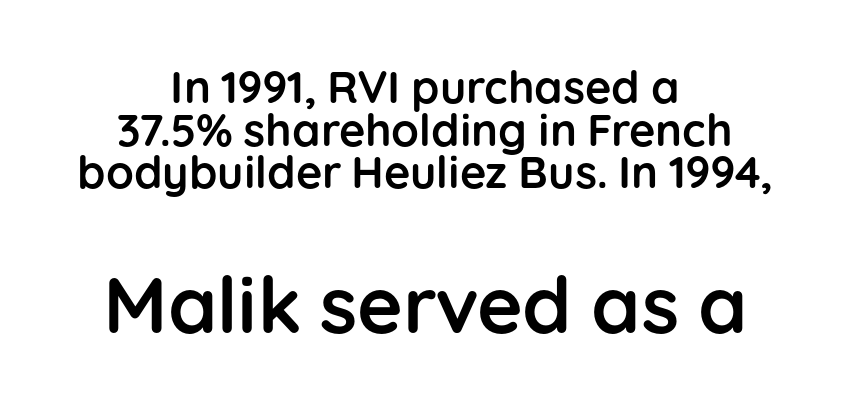
The following chunk of copy outweighs the initial chunk in type size. Examine the stroke ends and you'll find no serifs. A typesetter would call this leading minimal, almost set solid. The sample has been set heavy, in full bold.
